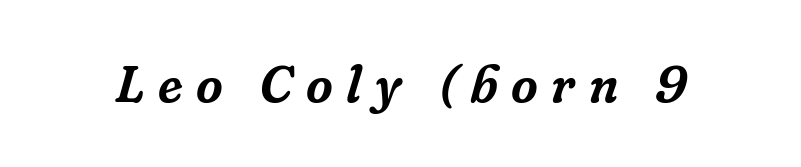
{"serif": "yes", "italic": "yes", "lean": "right", "slant_degrees": 16, "width": "normal", "stroke_contrast": "low", "x_height": "medium", "monospaced": "no", "underline": "no", "letter_spacing": "wide", "letter_spacing_em": 0.26, "glyph_px": 52}
